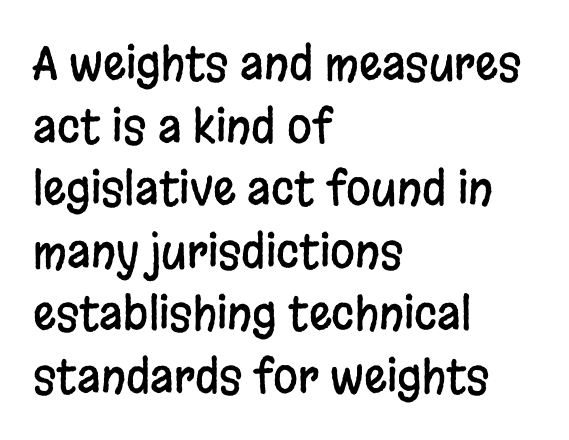
Q: Is the text italic (slanted)? A: No, it is upright.
Q: Is the typeface a serif or a sans-serif typeface? A: Sans-serif.
Q: Is the text underlined? A: No.
Q: How is the paragraph aligned? A: Left-aligned.
Q: Is the spacing between letters normal or unusually wide? A: Normal.
Q: Is the spacing between lines tight, normal or loose? A: Normal.
Q: Width (condensed, normal, or wide)? A: Condensed.
Q: Stroke contrast? A: Low.
Q: x-height? A: Large.
Q: Monospaced? A: No.
